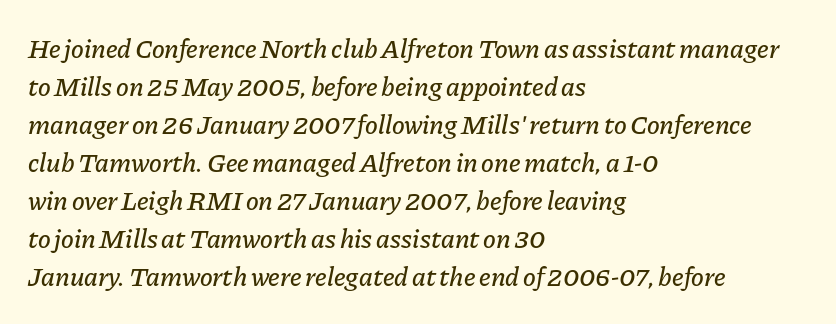
The image shows 27 px text type, italic (leaning right); set left-aligned, normal line spacing (1.41x), normal letter spacing, not underlined.
